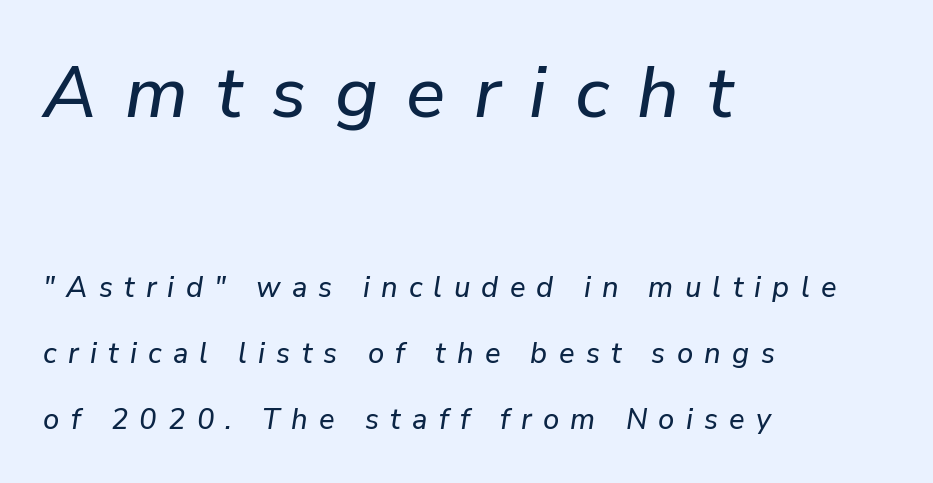
The image shows 73 px text type, italic (leaning right); set left-aligned, loose line spacing (2.27x), unusually wide letter spacing (+0.39 em), not underlined; the first (top) block is 2.52x larger; low stroke contrast and a medium x-height.
